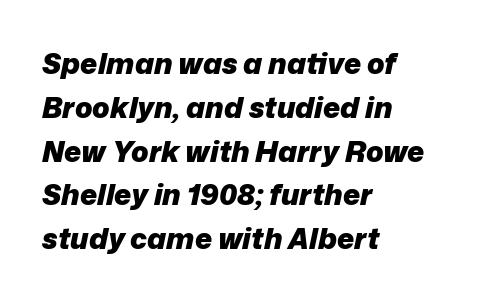
{"italic": "yes", "lean": "right", "slant_degrees": 12, "bold": "yes", "weight": "heavy", "width": "normal", "stroke_contrast": "low", "x_height": "medium", "monospaced": "no", "underline": "no", "align": "left", "line_spacing": "normal", "line_spacing_ratio": 1.51, "letter_spacing": "normal", "letter_spacing_em": 0.0, "glyph_px": 29}
